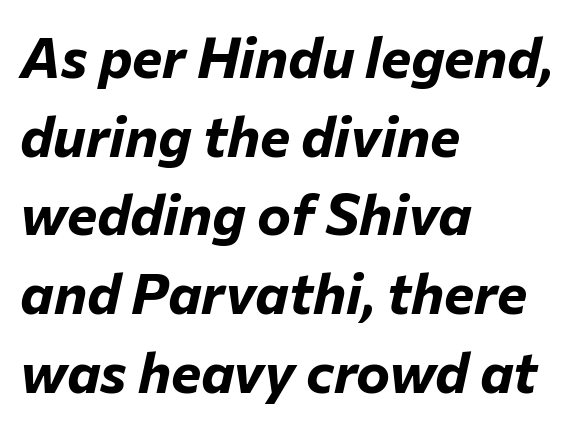
The image shows 57 px bold type, italic (leaning right); set left-aligned, normal line spacing (1.38x), normal letter spacing, not underlined; low stroke contrast and a medium x-height.
